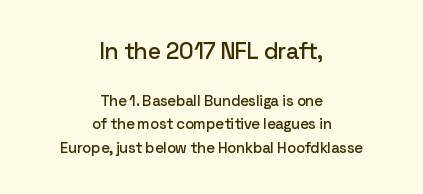
Q: Is the text italic (slanted)? A: No, it is upright.
Q: Is the text underlined? A: No.
Q: How is the paragraph aligned? A: Centered.
Q: Is the spacing between letters normal or unusually wide? A: Normal.
Q: Is the spacing between lines tight, normal or loose? A: Normal.
Q: Which block of text is set in a larger size, the first (top) or the second (bottom)? A: The first (top) one.
